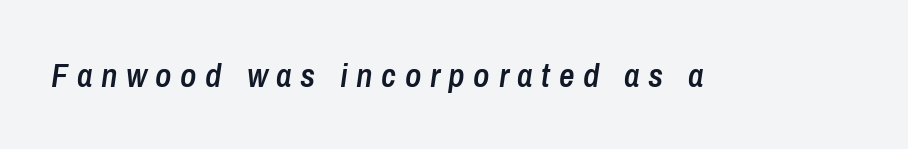
{"italic": "yes", "lean": "right", "slant_degrees": 8, "bold": "semi", "weight": "semibold", "width": "condensed", "stroke_contrast": "low", "x_height": "medium", "monospaced": "no", "underline": "no", "letter_spacing": "wide", "letter_spacing_em": 0.25, "glyph_px": 34}
